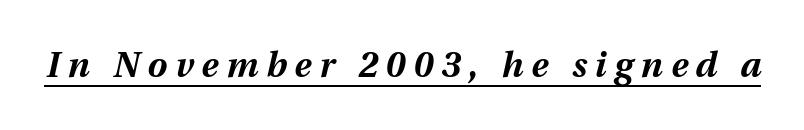
The image shows 35 px bold type, italic (leaning right); set unusually wide letter spacing (+0.23 em), underlined; medium stroke contrast and a medium x-height.
